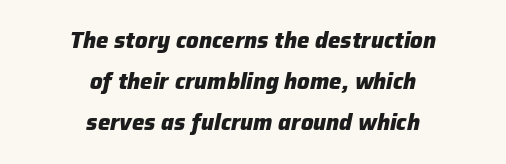
Q: Is the text bold? A: Yes.
Q: Is the text italic (slanted)? A: Yes, it leans right by about 12 degrees.
Q: Is the text underlined? A: No.
Q: How is the paragraph aligned? A: Centered.
Q: Is the spacing between letters normal or unusually wide? A: Normal.
